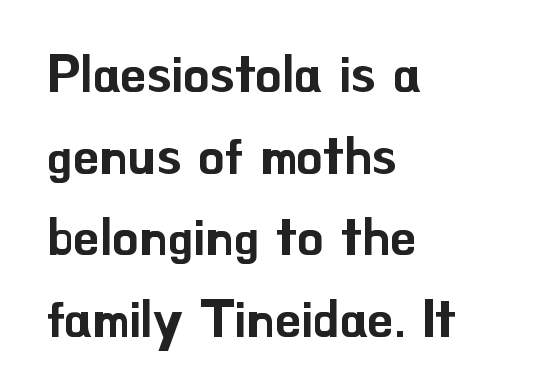
The image shows 52 px sans-serif type, upright; set left-aligned, normal line spacing (1.57x), normal letter spacing, not underlined; low stroke contrast and a small x-height.
